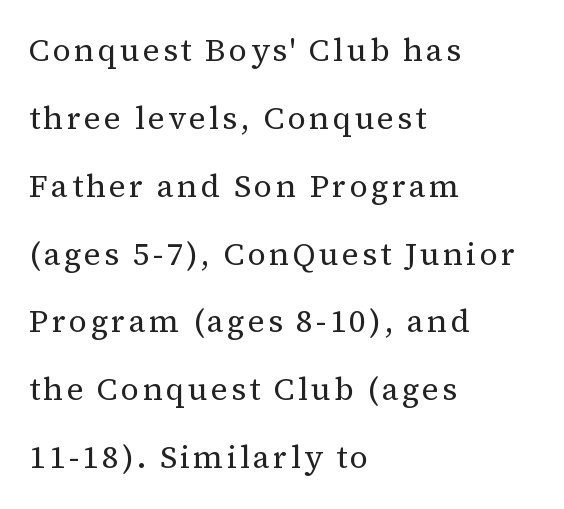
Q: Is the text bold? A: No.
Q: Is the text italic (slanted)? A: No, it is upright.
Q: Is the typeface a serif or a sans-serif typeface? A: Serif.
Q: Is the text underlined? A: No.
Q: How is the paragraph aligned? A: Left-aligned.
Q: Is the spacing between lines tight, normal or loose? A: Loose.
Q: Width (condensed, normal, or wide)? A: Normal.
Q: Stroke contrast? A: Medium.
Q: x-height? A: Medium.
Q: Monospaced? A: No.
